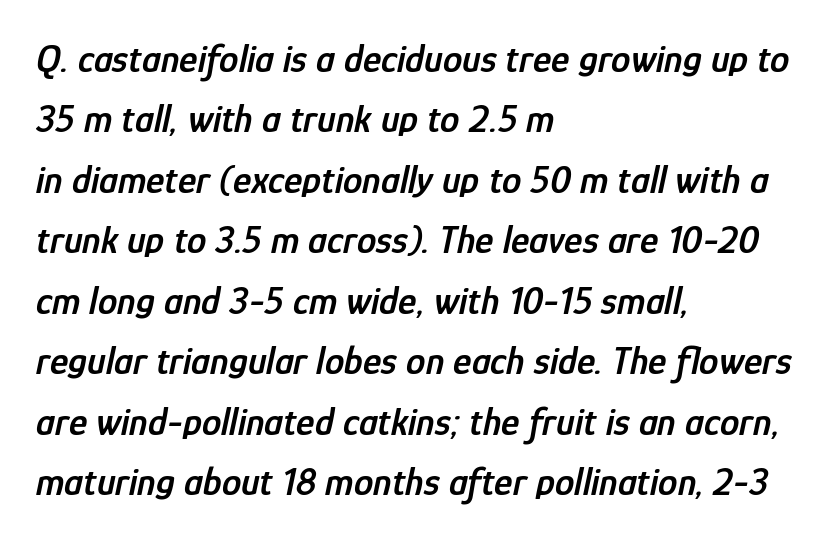
The image shows 39 px semibold, condensed type, italic (leaning right); set left-aligned, normal line spacing (1.55x), normal letter spacing, not underlined; low stroke contrast and a medium x-height.
